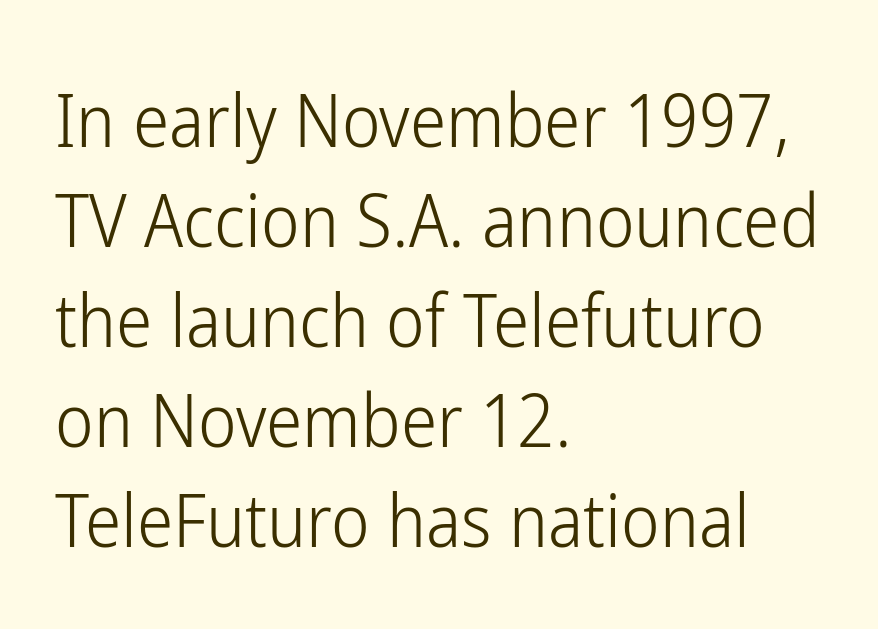
The paragraph shown leans on its left margin. The space between consecutive lines is moderate. In terms of letterspacing, this is plain default setting. Letterform terminals end flat and unadorned throughout the passage. The typeface has the unassuming heft of standard copy or less.
